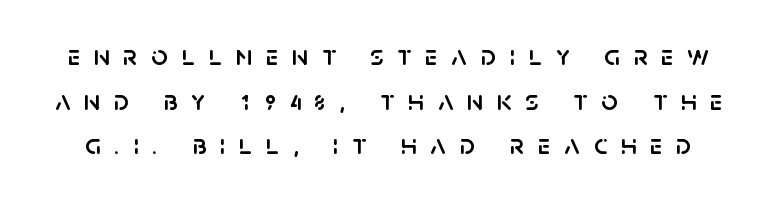
{"serif": "no", "italic": "no", "width": "normal", "stroke_contrast": "low", "x_height": "large", "monospaced": "no", "underline": "no", "line_spacing": "normal", "line_spacing_ratio": 1.54, "letter_spacing": "wide", "letter_spacing_em": 0.47, "glyph_px": 29}
